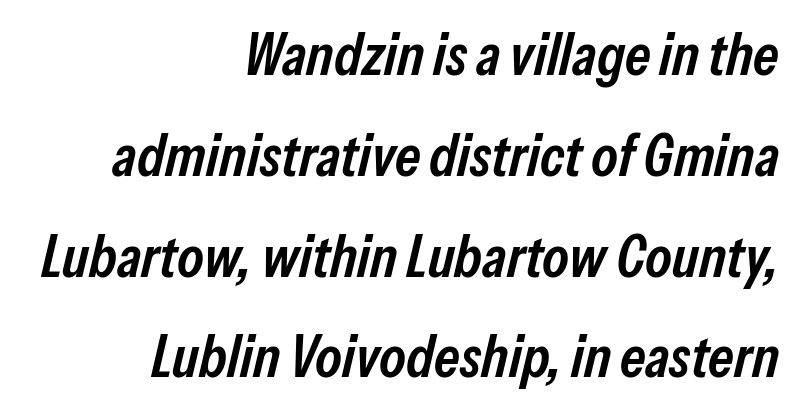
{"italic": "yes", "lean": "right", "slant_degrees": 13, "bold": "semi", "weight": "semibold", "width": "condensed", "stroke_contrast": "low", "x_height": "medium", "monospaced": "no", "underline": "no", "align": "right", "line_spacing": "normal", "line_spacing_ratio": 1.68, "letter_spacing": "normal", "letter_spacing_em": 0.0, "glyph_px": 60}
